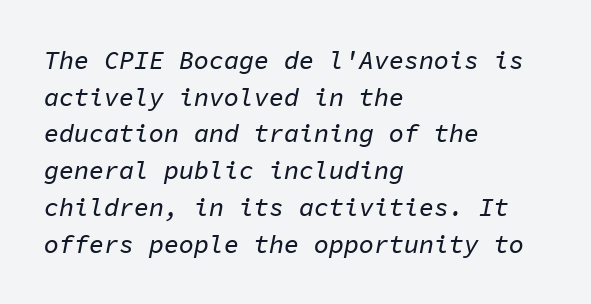
Q: Is the text italic (slanted)? A: Yes, it leans right by about 11 degrees.
Q: Is the text underlined? A: No.
Q: How is the paragraph aligned? A: Left-aligned.
Q: Is the spacing between letters normal or unusually wide? A: Normal.
Q: Is the spacing between lines tight, normal or loose? A: Normal.
